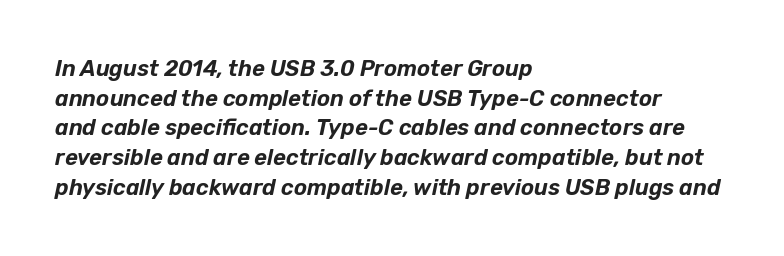
Q: Is the text italic (slanted)? A: Yes, it leans right by about 12 degrees.
Q: Is the text underlined? A: No.
Q: How is the paragraph aligned? A: Left-aligned.
Q: Is the spacing between letters normal or unusually wide? A: Normal.
Q: Is the spacing between lines tight, normal or loose? A: Normal.
